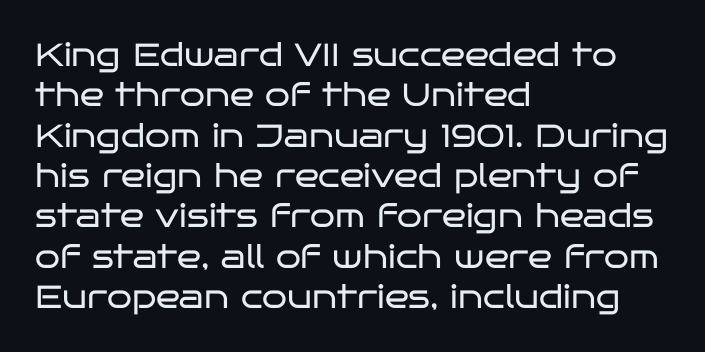
{"serif": "no", "italic": "no", "bold": "no", "weight": "regular", "width": "wide", "stroke_contrast": "low", "x_height": "large", "monospaced": "no", "underline": "no", "align": "left", "line_spacing": "normal", "line_spacing_ratio": 1.26, "letter_spacing": "normal", "letter_spacing_em": 0.0, "glyph_px": 32}
